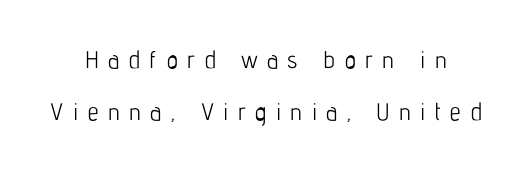
The image shows 24 px text type, upright; set loose line spacing (2.18x), unusually wide letter spacing (+0.39 em), not underlined.
